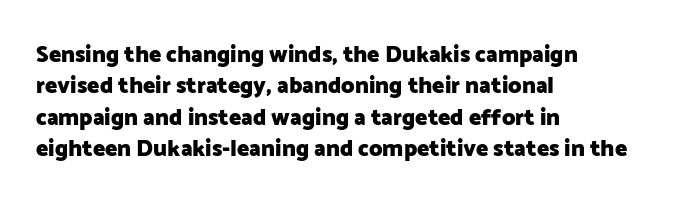
If you drew a line through each stem, it would be perfectly vertical. The face used here has the dense, thick strokes of a bold. All the whitespace from short lines collects on the right. Observe the ordinary spacing: letters are neighbours, not strangers. Rule under the text: the space is simply empty.
